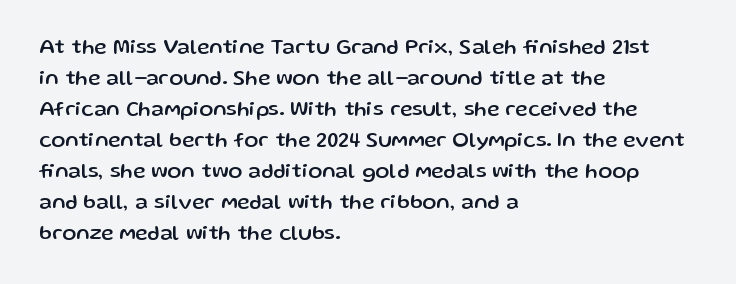
Does the copy run flush right? No — it runs flush left. The specimen reads as upright at a glance. Between one letter and the next there's only the usual sliver of space. The designer left line spacing at the default.
